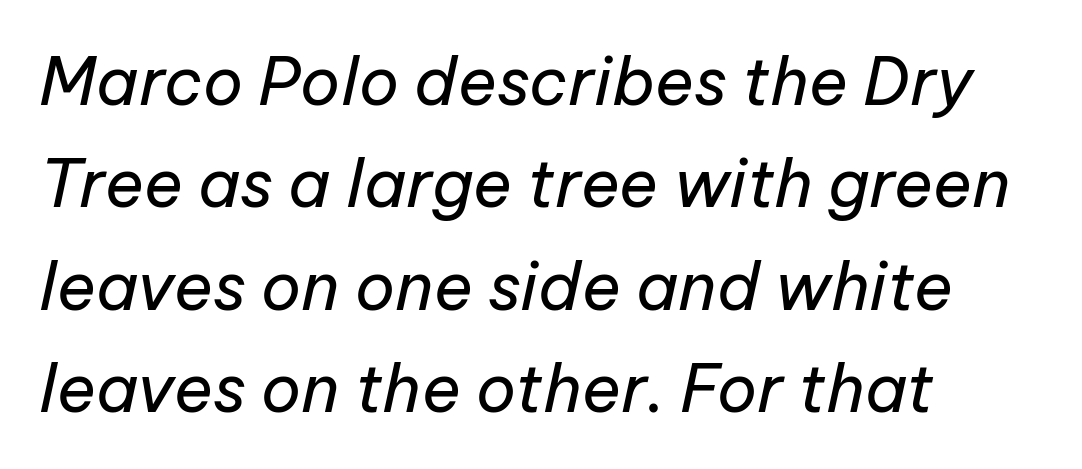
Q: Is the text bold? A: No.
Q: Is the text italic (slanted)? A: Yes, it leans right by about 12 degrees.
Q: Is the text underlined? A: No.
Q: How is the paragraph aligned? A: Left-aligned.
Q: Is the spacing between letters normal or unusually wide? A: Normal.
Q: Is the spacing between lines tight, normal or loose? A: Normal.
Q: Width (condensed, normal, or wide)? A: Normal.
Q: Stroke contrast? A: Low.
Q: x-height? A: Medium.
Q: Monospaced? A: No.
